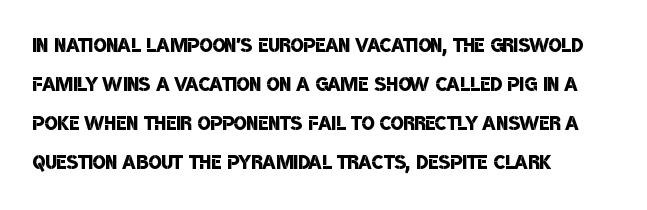
Q: Is the text bold? A: Semi-bold.
Q: Is the text underlined? A: No.
Q: How is the paragraph aligned? A: Left-aligned.
Q: Is the spacing between letters normal or unusually wide? A: Normal.
Q: Is the spacing between lines tight, normal or loose? A: Normal.
